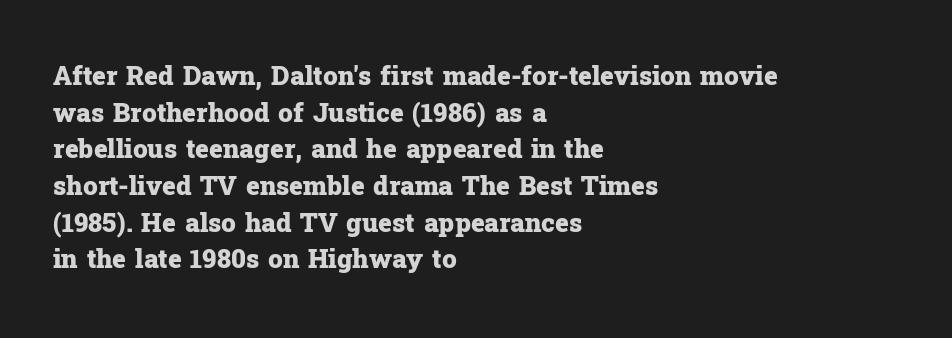
The image shows 26 px bold type, upright; set left-aligned, normal line spacing (1.41x), normal letter spacing, not underlined.
